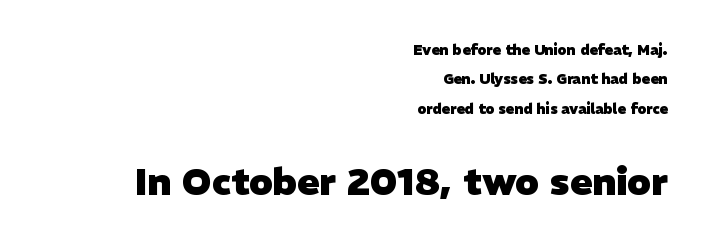
{"serif": "no", "bold": "yes", "weight": "heavy", "width": "normal", "stroke_contrast": "low", "x_height": "medium", "monospaced": "no", "underline": "no", "align": "right", "line_spacing": "loose", "line_spacing_ratio": 2.09, "letter_spacing": "normal", "letter_spacing_em": 0.0, "larger_block": "second", "size_ratio": 2.64, "glyph_px": 37}
